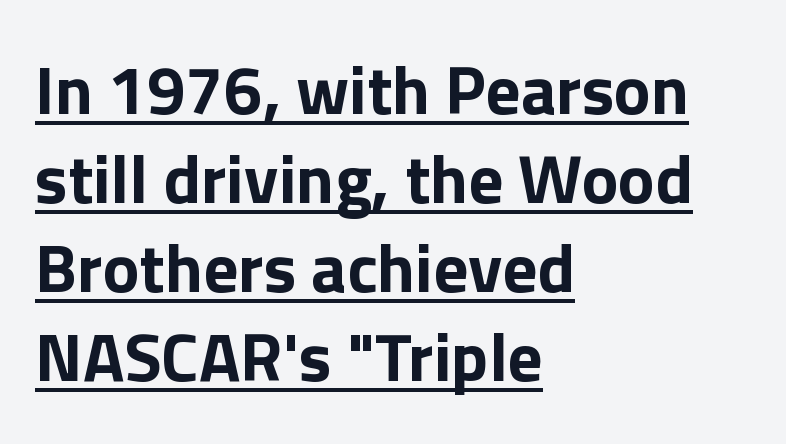
The typesetter has applied underlining to the passage shown. The passage shown is typed in a proportional face where columns would drift. Nope, not italic — everything's standing straight. Visually the block forms a straight wall on the left and a jagged coastline on the right. Compared with typical paragraphs, the rows here are spaced about the same.
